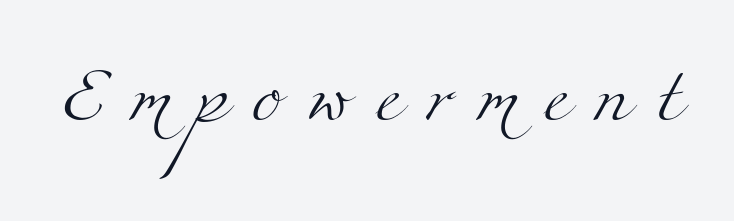
The image shows 56 px light, wide type; set unusually wide letter spacing (+0.46 em), not underlined; medium stroke contrast and a small x-height.
